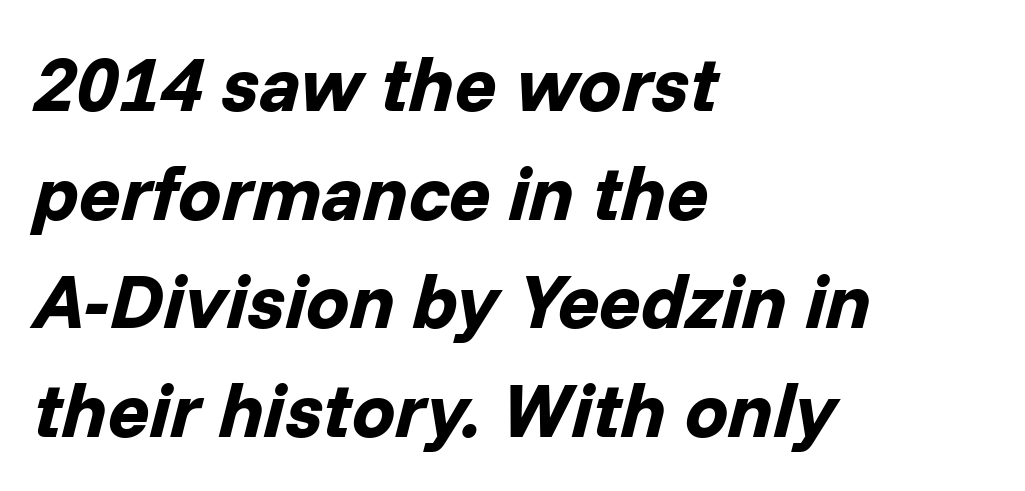
The tracking reads as untouched default to a designer's eye. Note the varied advance widths — an 'i' is clearly narrower than an 'm'. Bold? Absolutely — the strokes are thick and heavy. Plain, unruled lines of type. Quick note: interline space is typical. If you drew a line through each stem, it would be angled.
